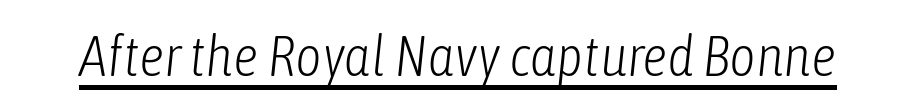
{"italic": "yes", "lean": "right", "slant_degrees": 6, "bold": "no", "weight": "light", "width": "condensed", "stroke_contrast": "low", "x_height": "medium", "monospaced": "no", "underline": "yes", "letter_spacing": "normal", "letter_spacing_em": 0.0, "glyph_px": 57}
